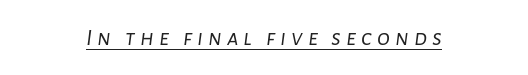
Display-style spreading of the glyphs; the letterfit is very open. Ink coverage per letter is moderate at most. Alignment: centered. The rendering applies a slant to the glyphs.
